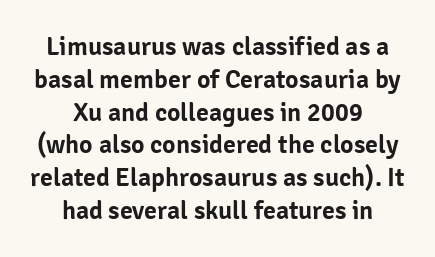
{"italic": "no", "underline": "no", "align": "center", "line_spacing": "normal", "line_spacing_ratio": 1.26, "letter_spacing": "normal", "letter_spacing_em": 0.0, "glyph_px": 26}
